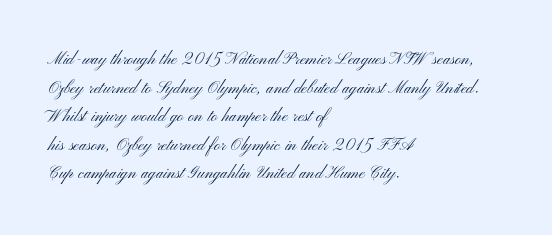
{"bold": "no", "underline": "no", "align": "left", "line_spacing": "normal", "line_spacing_ratio": 1.36, "letter_spacing": "normal", "letter_spacing_em": 0.0, "glyph_px": 21}
